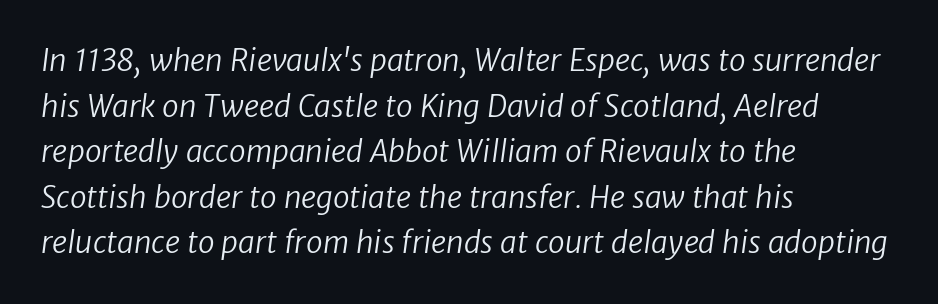
Q: Is the text bold? A: No.
Q: Is the typeface a serif or a sans-serif typeface? A: Sans-serif.
Q: Is the text underlined? A: No.
Q: How is the paragraph aligned? A: Left-aligned.
Q: Is the spacing between letters normal or unusually wide? A: Normal.
Q: Is the spacing between lines tight, normal or loose? A: Normal.
Q: Width (condensed, normal, or wide)? A: Normal.
Q: Stroke contrast? A: Low.
Q: x-height? A: Medium.
Q: Monospaced? A: No.
